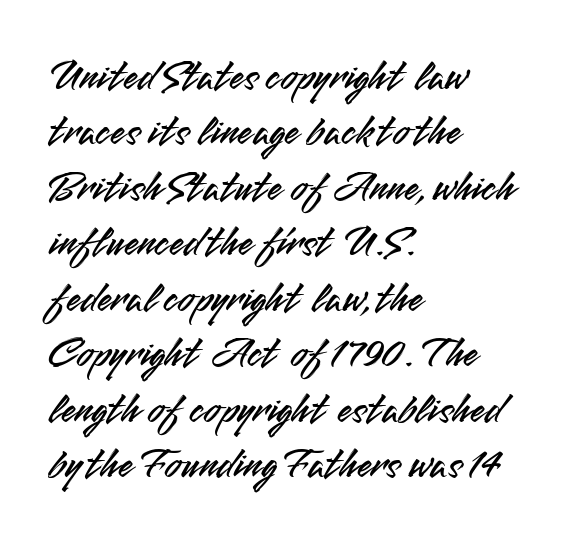
{"serif": "no", "width": "normal", "stroke_contrast": "medium", "x_height": "small", "monospaced": "no", "underline": "no", "align": "left", "line_spacing": "normal", "line_spacing_ratio": 1.29, "letter_spacing": "normal", "letter_spacing_em": 0.0, "glyph_px": 43}
